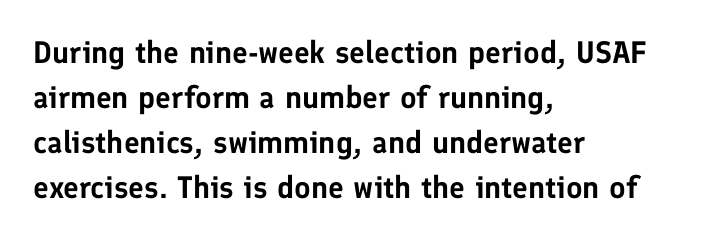
Caption: standard tracking, unaltered. Notice how the stems are strictly vertical — no italics here. These lines are rendered in a variable-pitch font. Regarding leading, the lines here are spaced in the standard way.
